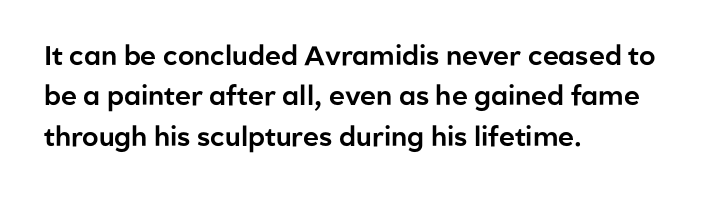
Q: Is the text italic (slanted)? A: No, it is upright.
Q: Is the text underlined? A: No.
Q: How is the paragraph aligned? A: Left-aligned.
Q: Is the spacing between letters normal or unusually wide? A: Normal.
Q: Is the spacing between lines tight, normal or loose? A: Normal.
